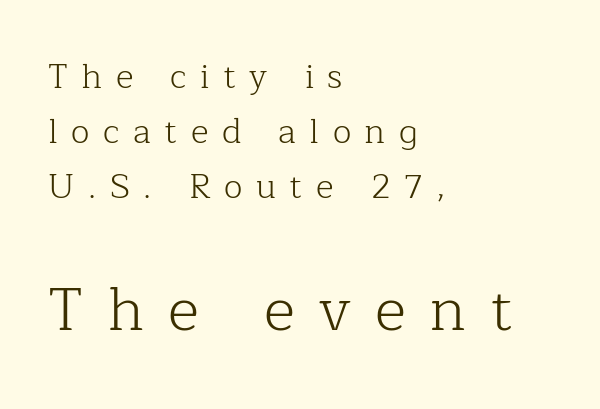
The image shows 60 px light serif type, upright; set left-aligned, normal line spacing (1.62x), unusually wide letter spacing (+0.4 em), not underlined; the second (bottom) block is 1.76x larger; low stroke contrast and a medium x-height.
